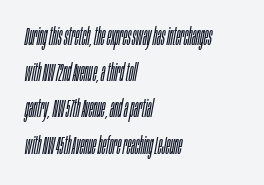
Slant detected: the letters are inclined. Successive baselines arrive at the customary interval. Underline: absent. These lines keep a tight, regular rhythm from letter to letter.
